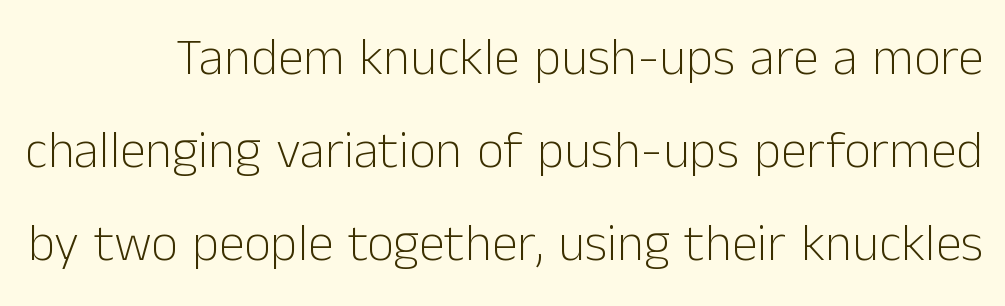
The image shows 52 px light sans-serif type, upright; set line spacing 1.79x, normal letter spacing, not underlined; low stroke contrast and a medium x-height.
